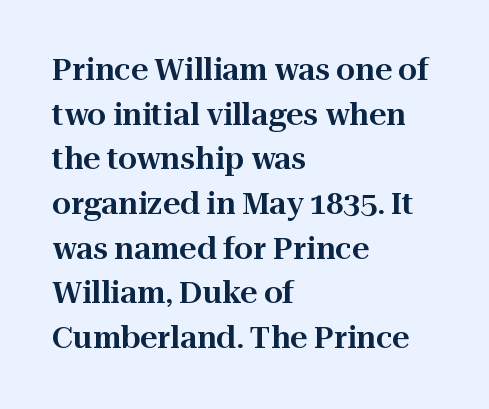
Q: Is the text italic (slanted)? A: No, it is upright.
Q: Is the typeface a serif or a sans-serif typeface? A: Serif.
Q: Is the text underlined? A: No.
Q: How is the paragraph aligned? A: Left-aligned.
Q: Is the spacing between letters normal or unusually wide? A: Normal.
Q: Is the spacing between lines tight, normal or loose? A: Normal.
Q: Width (condensed, normal, or wide)? A: Normal.
Q: Stroke contrast? A: High.
Q: x-height? A: Medium.
Q: Monospaced? A: No.
